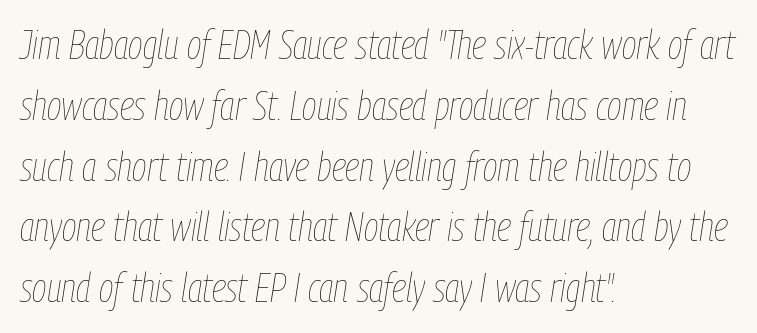
A light-to-regular cut is what we see here. The leading is moderate, giving the passage an even texture. Rendered with sloped, italic letterforms. Varying glyph widths throughout — classic text-font behaviour. Caption: multi-line text, flush left, ragged right. Nobody drew a line under any word here.
